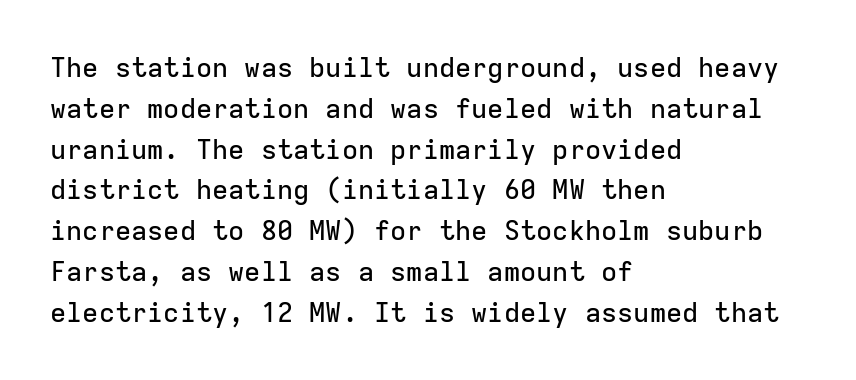
Q: Is the text italic (slanted)? A: No, it is upright.
Q: Is the text underlined? A: No.
Q: How is the paragraph aligned? A: Left-aligned.
Q: Is the spacing between letters normal or unusually wide? A: Normal.
Q: Is the spacing between lines tight, normal or loose? A: Normal.
